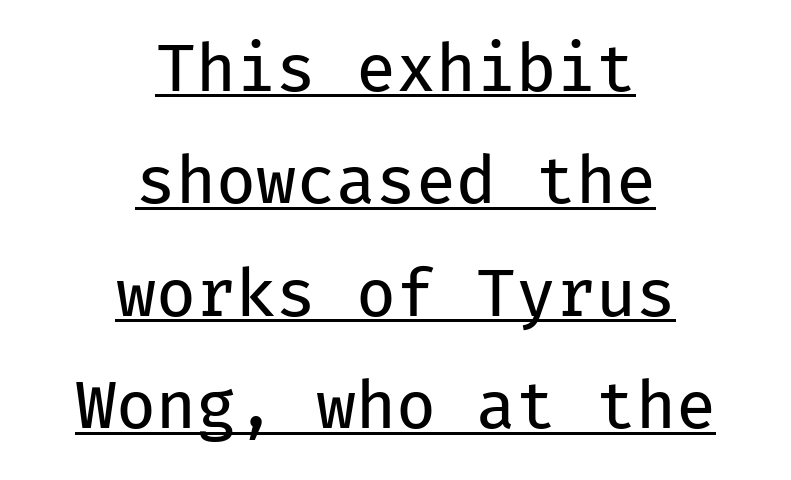
{"serif": "no", "italic": "no", "bold": "no", "weight": "regular", "width": "normal", "stroke_contrast": "low", "x_height": "medium", "monospaced": "yes", "underline": "yes", "align": "center", "line_spacing_ratio": 1.73, "letter_spacing": "normal", "letter_spacing_em": 0.0, "glyph_px": 65}
